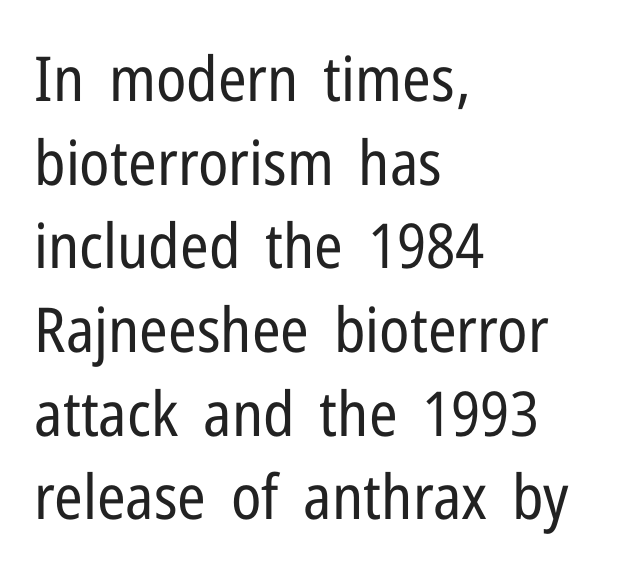
The image shows 62 px regular-weight, condensed sans-serif type, upright; set left-aligned, normal line spacing (1.35x), normal letter spacing, not underlined; low stroke contrast and a medium x-height.
